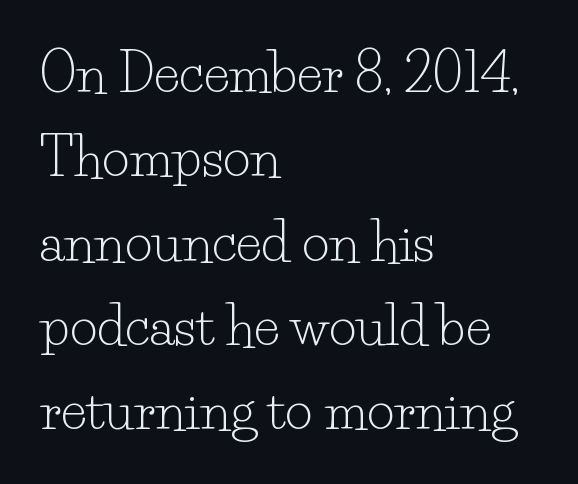
Q: Is the text bold? A: No.
Q: Is the text italic (slanted)? A: No, it is upright.
Q: Is the typeface a serif or a sans-serif typeface? A: Serif.
Q: Is the text underlined? A: No.
Q: How is the paragraph aligned? A: Left-aligned.
Q: Is the spacing between letters normal or unusually wide? A: Normal.
Q: Is the spacing between lines tight, normal or loose? A: Normal.
Q: Width (condensed, normal, or wide)? A: Normal.
Q: Stroke contrast? A: Low.
Q: x-height? A: Small.
Q: Monospaced? A: No.
